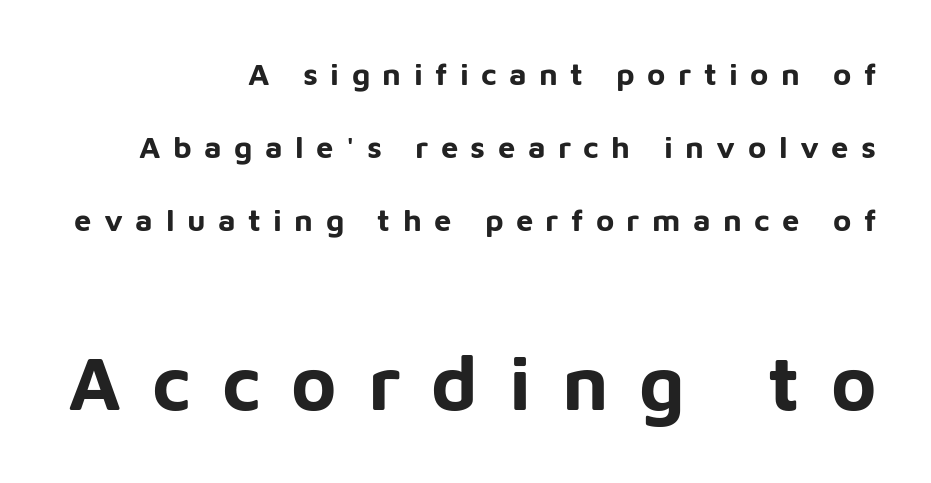
Leftover space on each line is placed entirely before the opening word. Note: smaller setting up top, larger setting below. Does the leading feel generous? Absolutely, it's lavish. The font's upright variant was chosen for this text. Note the varied advance widths — an 'i' is clearly narrower than an 'm'. In terms of weight, the rendering is a true, heavy bold.
